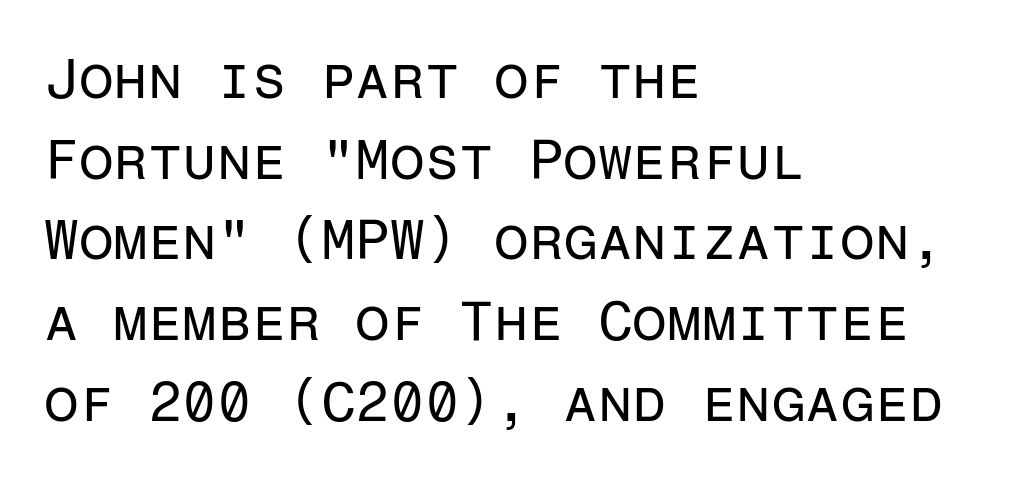
The image shows 56 px regular-weight sans-serif type, upright, monospaced; set left-aligned, normal line spacing (1.44x), normal letter spacing, not underlined; low stroke contrast and a medium x-height.
